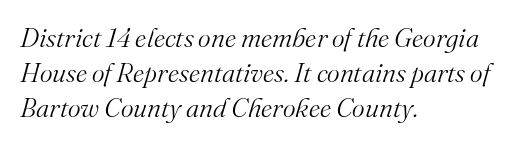
{"italic": "yes", "lean": "right", "slant_degrees": 16, "bold": "no", "underline": "no", "align": "left", "line_spacing": "normal", "line_spacing_ratio": 1.3, "letter_spacing": "normal", "letter_spacing_em": 0.0, "glyph_px": 27}
